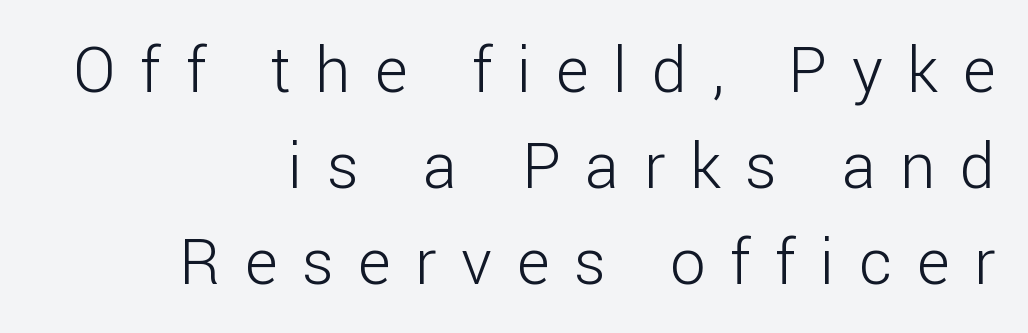
{"serif": "no", "italic": "no", "bold": "no", "weight": "light", "width": "normal", "stroke_contrast": "low", "x_height": "medium", "monospaced": "no", "underline": "no", "align": "right", "line_spacing": "normal", "line_spacing_ratio": 1.52, "letter_spacing": "wide", "letter_spacing_em": 0.39, "glyph_px": 63}
